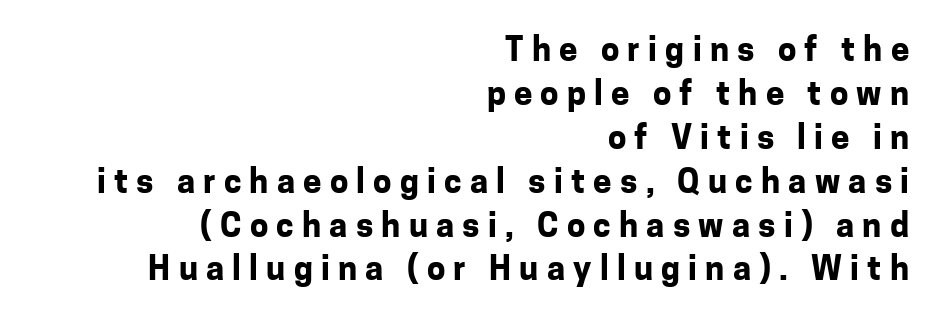
A bare baseline throughout the passage. These lines were composed using upright roman letters. This sample is right-justified, so line beginnings fall wherever the words allow. These words are printed bold, with thick strokes throughout.
